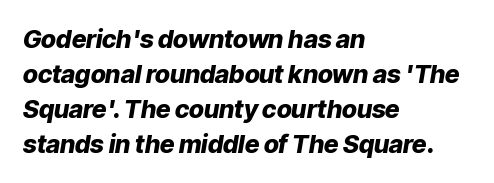
Q: Is the text bold? A: Yes.
Q: Is the text italic (slanted)? A: Yes, it leans right by about 9 degrees.
Q: Is the text underlined? A: No.
Q: How is the paragraph aligned? A: Left-aligned.
Q: Is the spacing between letters normal or unusually wide? A: Normal.
Q: Is the spacing between lines tight, normal or loose? A: Normal.
